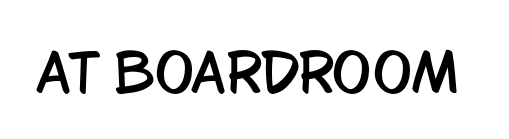
Does extra space separate the letters? No, they use regular spacing. A roman cut, with each character standing at attention. The passage shown is typeset with a sans-serif family. Check the space under the baseline: it is left empty.
